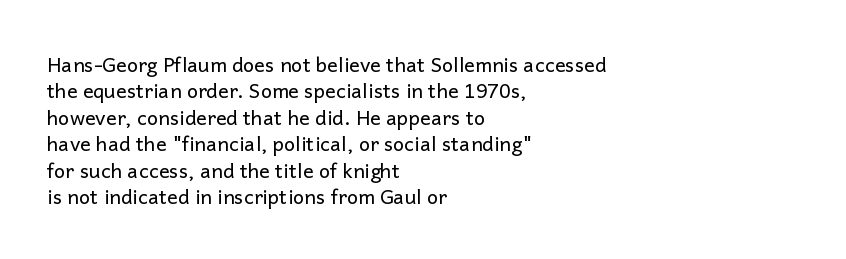
Q: Is the text bold? A: No.
Q: Is the text italic (slanted)? A: No, it is upright.
Q: Is the text underlined? A: No.
Q: How is the paragraph aligned? A: Left-aligned.
Q: Is the spacing between letters normal or unusually wide? A: Normal.
Q: Is the spacing between lines tight, normal or loose? A: Normal.
